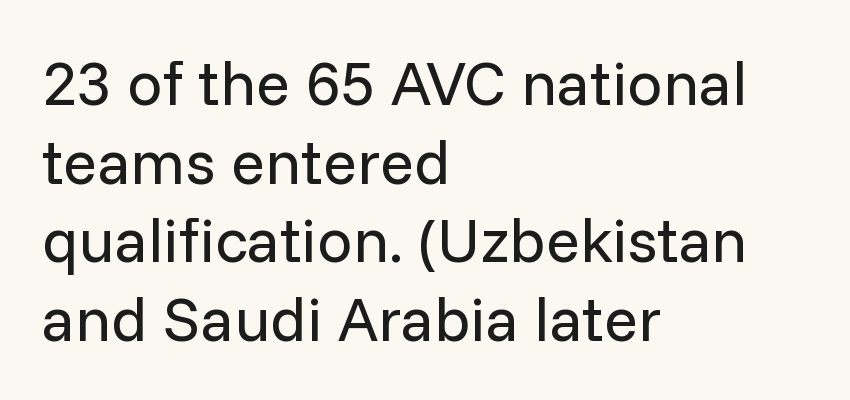
Check the space under the baseline: it is left empty. Stems here are at most as thick as an everyday book face. Italic? Not at all — the glyphs are vertical. Vertically, the passage feels balanced, rows spaced as you'd expect. Stroke terminals: plain, sans-serif.
